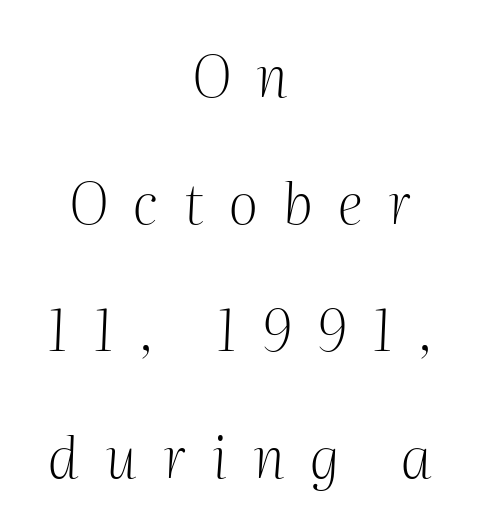
{"serif": "yes", "italic": "yes", "lean": "right", "slant_degrees": 2, "bold": "no", "weight": "light", "width": "normal", "stroke_contrast": "medium", "x_height": "medium", "monospaced": "no", "underline": "no", "align": "center", "line_spacing": "loose", "line_spacing_ratio": 2.19, "letter_spacing": "wide", "letter_spacing_em": 0.44, "glyph_px": 58}
